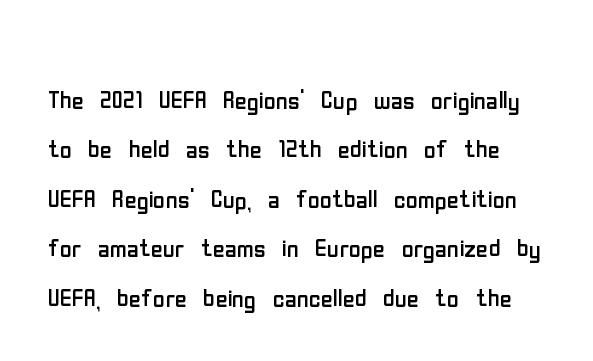
The image shows 33 px regular-weight, condensed sans-serif type, upright; set normal line spacing (1.5x), normal letter spacing, not underlined; low stroke contrast and a medium x-height.
